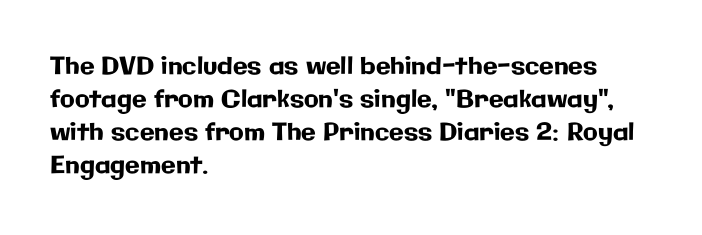
The image shows 24 px text type, upright; set left-aligned, normal line spacing (1.38x), normal letter spacing, not underlined.
